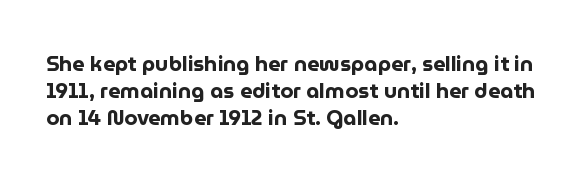
{"italic": "no", "bold": "yes", "underline": "no", "align": "left", "line_spacing": "normal", "line_spacing_ratio": 1.29, "letter_spacing": "normal", "letter_spacing_em": 0.0, "glyph_px": 21}
